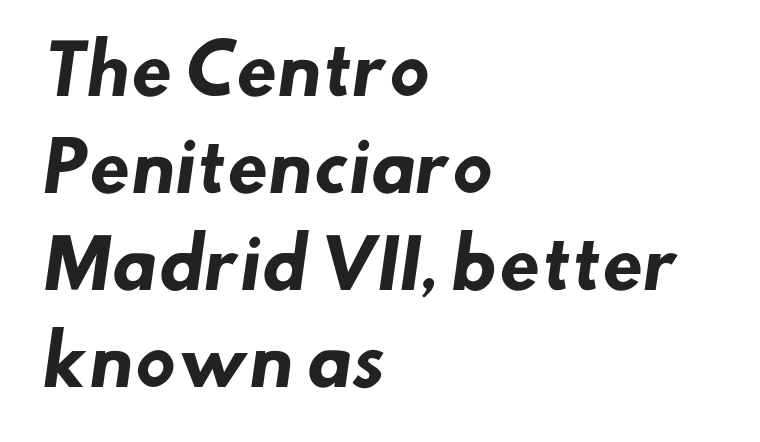
Q: Is the text bold? A: Yes.
Q: Is the typeface a serif or a sans-serif typeface? A: Sans-serif.
Q: Is the text underlined? A: No.
Q: How is the paragraph aligned? A: Left-aligned.
Q: Is the spacing between letters normal or unusually wide? A: Normal.
Q: Is the spacing between lines tight, normal or loose? A: Normal.
Q: Width (condensed, normal, or wide)? A: Normal.
Q: Stroke contrast? A: Low.
Q: x-height? A: Small.
Q: Monospaced? A: No.
